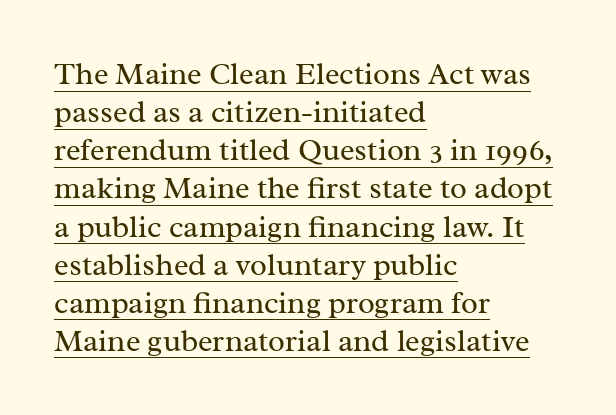
{"serif": "yes", "italic": "no", "bold": "no", "weight": "regular", "width": "normal", "stroke_contrast": "medium", "x_height": "medium", "monospaced": "no", "underline": "yes", "align": "left", "line_spacing_ratio": 1.23, "letter_spacing": "normal", "letter_spacing_em": 0.0, "glyph_px": 31}
